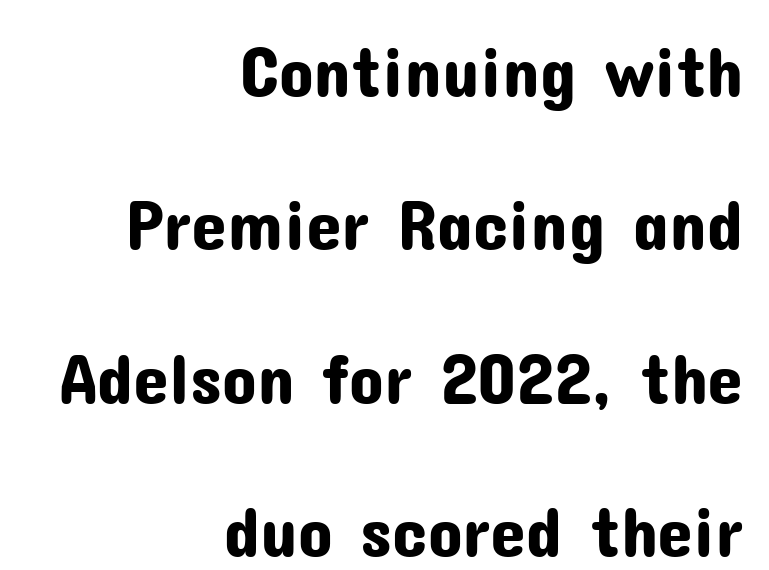
The image shows 72 px sans-serif type, upright; set right-aligned, loose line spacing (2.13x), normal letter spacing, not underlined; low stroke contrast and a medium x-height.
